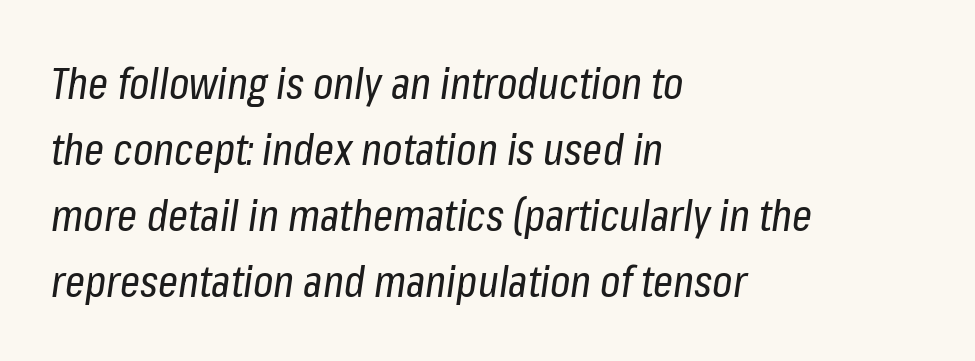
Q: Is the text bold? A: No.
Q: Is the text italic (slanted)? A: Yes, it leans right by about 8 degrees.
Q: Is the text underlined? A: No.
Q: How is the paragraph aligned? A: Left-aligned.
Q: Is the spacing between letters normal or unusually wide? A: Normal.
Q: Is the spacing between lines tight, normal or loose? A: Normal.
Q: Width (condensed, normal, or wide)? A: Condensed.
Q: Stroke contrast? A: Low.
Q: x-height? A: Medium.
Q: Monospaced? A: No.
